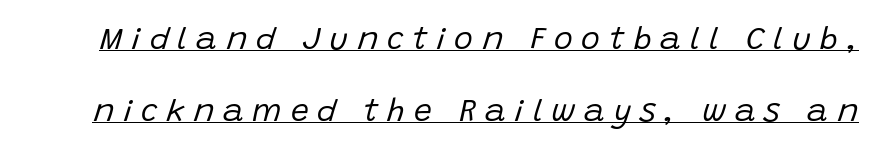
Q: Is the text bold? A: No.
Q: Is the text italic (slanted)? A: Yes, it leans right by about 15 degrees.
Q: Is the text underlined? A: Yes.
Q: Is the spacing between letters normal or unusually wide? A: Unusually wide.
Q: Is the spacing between lines tight, normal or loose? A: Loose.
Q: Width (condensed, normal, or wide)? A: Normal.
Q: Stroke contrast? A: Low.
Q: x-height? A: Large.
Q: Monospaced? A: No.
